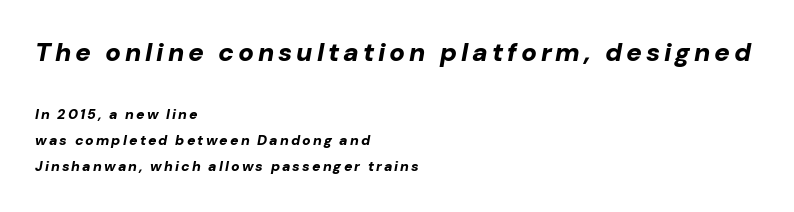
Q: Is the text bold? A: Yes.
Q: Is the text italic (slanted)? A: Yes, it leans right by about 10 degrees.
Q: Is the text underlined? A: No.
Q: How is the paragraph aligned? A: Left-aligned.
Q: Which block of text is set in a larger size, the first (top) or the second (bottom)? A: The first (top) one.
